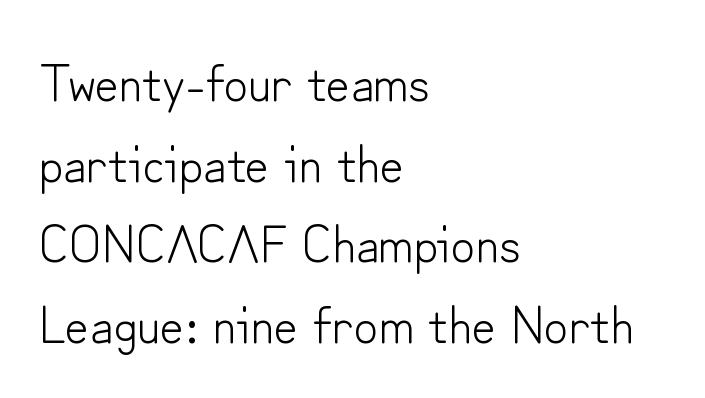
The paragraph shown leans on its left margin. The typeface has the unassuming heft of standard copy or less. Nothing unusual about the tracking: characters are spaced as the font intends. Character widths vary here, with narrow letters taking less room than wide ones. These lines sit exactly where default settings would place them.
